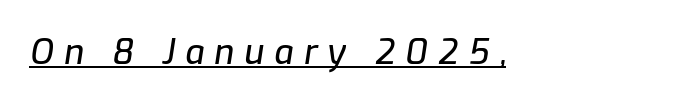
Q: Is the text italic (slanted)? A: Yes, it leans right by about 9 degrees.
Q: Is the text underlined? A: Yes.
Q: Is the spacing between letters normal or unusually wide? A: Unusually wide.
Q: Width (condensed, normal, or wide)? A: Normal.
Q: Stroke contrast? A: Low.
Q: x-height? A: Medium.
Q: Monospaced? A: No.
